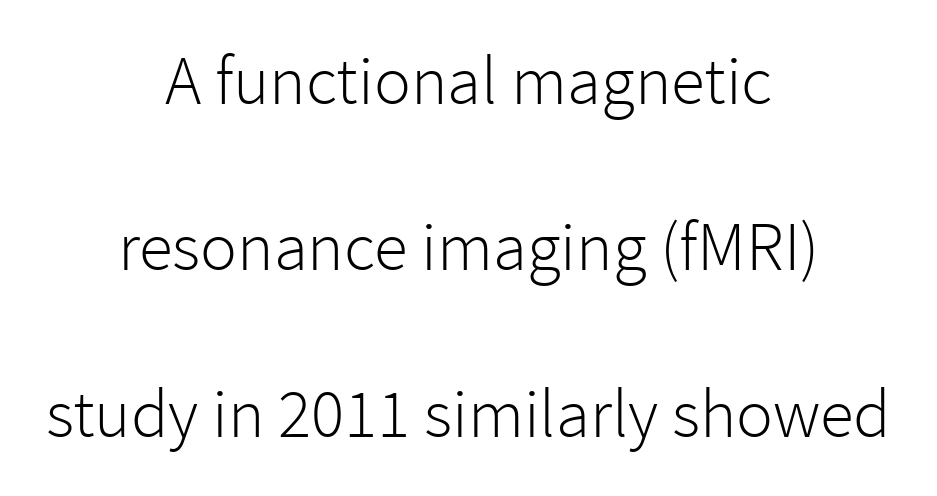
Q: Is the text bold? A: No.
Q: Is the text italic (slanted)? A: No, it is upright.
Q: Is the typeface a serif or a sans-serif typeface? A: Sans-serif.
Q: Is the text underlined? A: No.
Q: How is the paragraph aligned? A: Centered.
Q: Is the spacing between letters normal or unusually wide? A: Normal.
Q: Is the spacing between lines tight, normal or loose? A: Loose.
Q: Width (condensed, normal, or wide)? A: Normal.
Q: Stroke contrast? A: Low.
Q: x-height? A: Medium.
Q: Monospaced? A: No.
